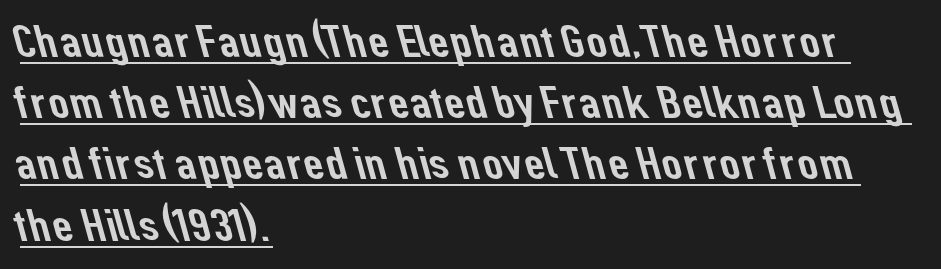
Where is the straight margin? On the left. The line-height multiplier appears to be the usual default. A typesetter would label this face a sans. Somebody hit Ctrl+U on this one — the words are underlined.
